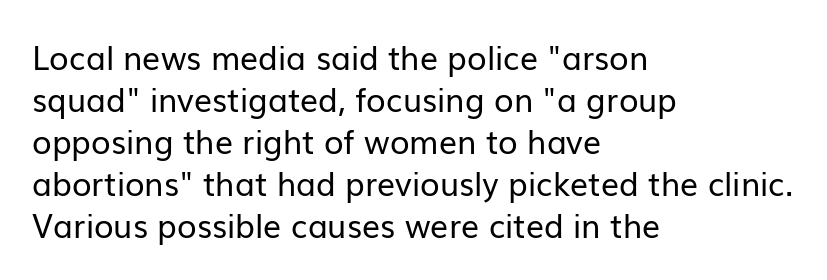
The image shows 32 px regular-weight sans-serif type, upright; set left-aligned, normal line spacing (1.31x), normal letter spacing, not underlined; low stroke contrast and a medium x-height.
